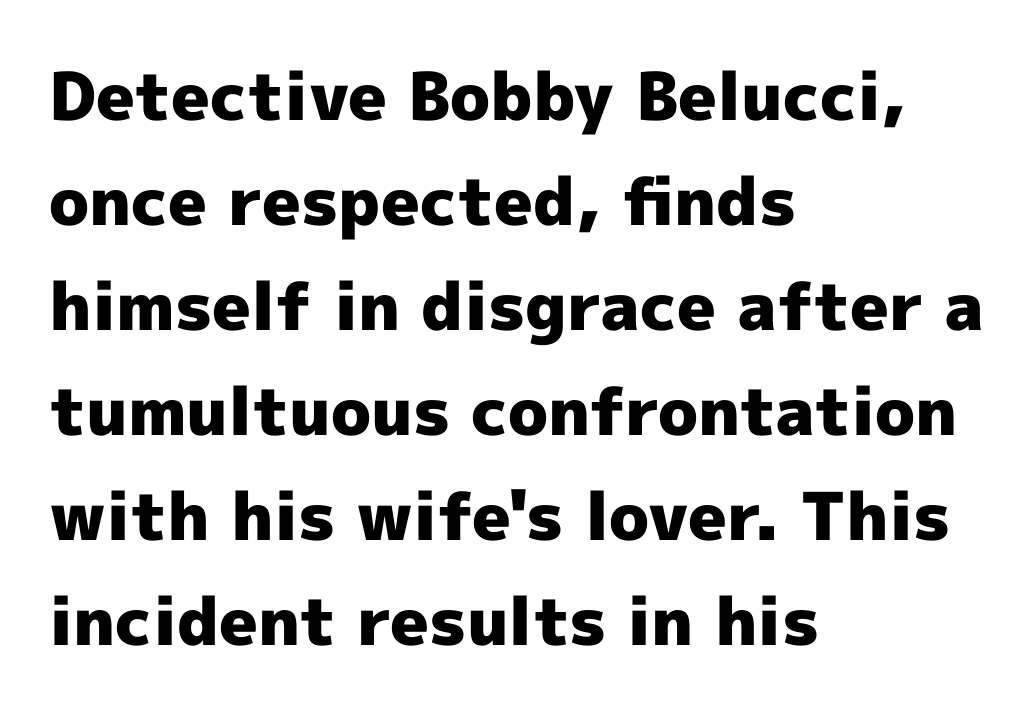
Q: Is the text bold? A: Yes.
Q: Is the text italic (slanted)? A: No, it is upright.
Q: Is the typeface a serif or a sans-serif typeface? A: Sans-serif.
Q: Is the text underlined? A: No.
Q: How is the paragraph aligned? A: Left-aligned.
Q: Is the spacing between letters normal or unusually wide? A: Normal.
Q: Is the spacing between lines tight, normal or loose? A: Normal.
Q: Width (condensed, normal, or wide)? A: Normal.
Q: x-height? A: Medium.
Q: Monospaced? A: No.
